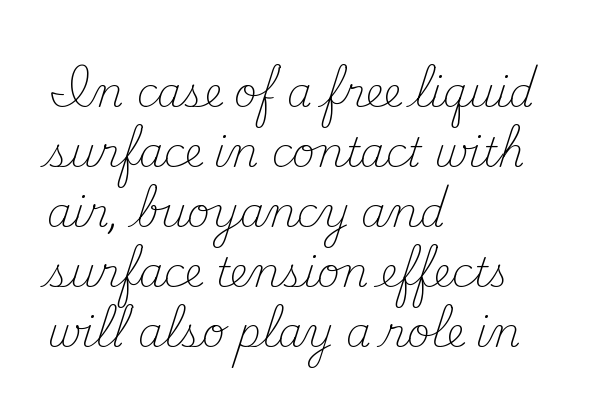
Q: Is the text bold? A: No.
Q: Is the text italic (slanted)? A: Yes.
Q: Is the typeface a serif or a sans-serif typeface? A: Serif.
Q: Is the text underlined? A: No.
Q: How is the paragraph aligned? A: Left-aligned.
Q: Is the spacing between letters normal or unusually wide? A: Normal.
Q: Is the spacing between lines tight, normal or loose? A: Normal.
Q: Width (condensed, normal, or wide)? A: Normal.
Q: Stroke contrast? A: Medium.
Q: x-height? A: Small.
Q: Monospaced? A: No.
